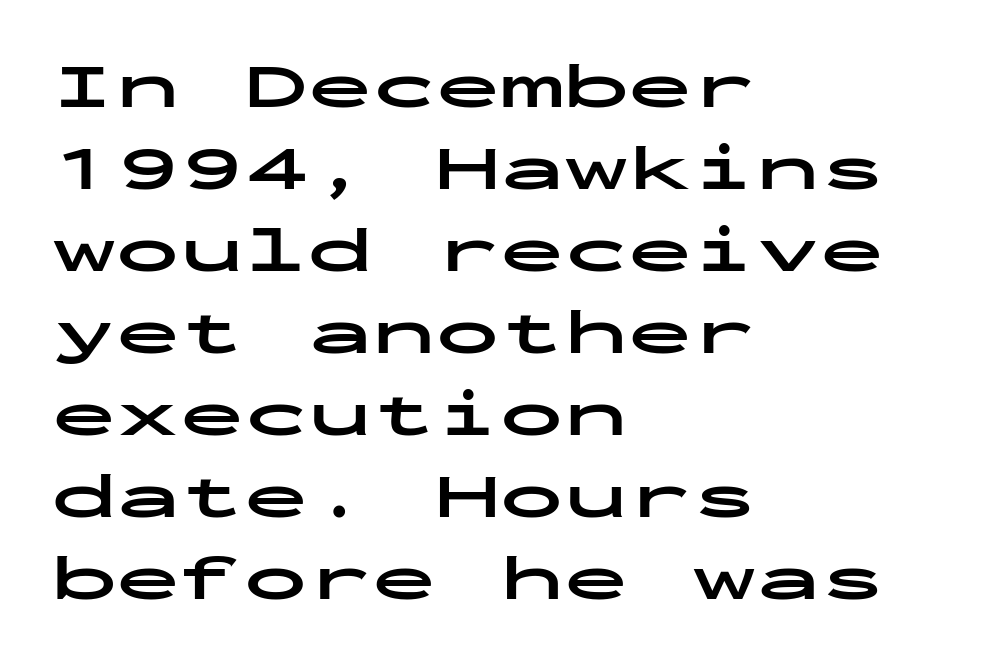
The rag falls on the right side of this text block. It's the straight-up-and-down kind of type. Every character here occupies the same horizontal width, giving the sample a typewriter-like rhythm. The face used here is a sans, in the tradition of grotesques and geometrics. Inter-character spacing is left at the font's built-in metrics.
